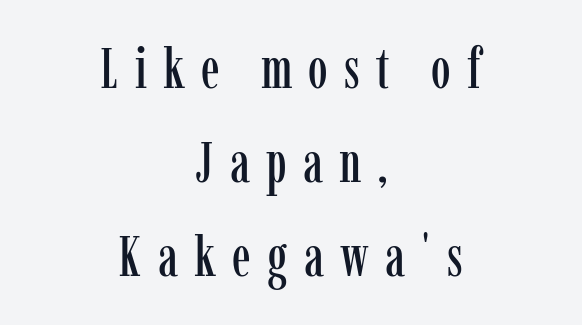
The image shows 56 px condensed serif type, upright; set centered, normal line spacing (1.68x), unusually wide letter spacing (+0.29 em), not underlined; low stroke contrast and a medium x-height.
